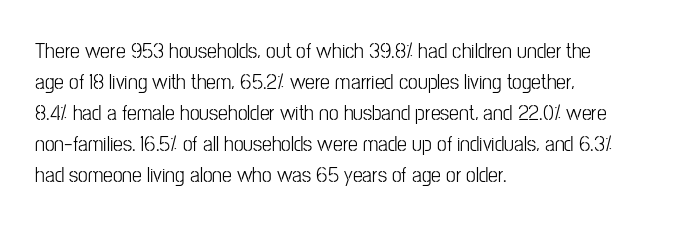
{"italic": "no", "bold": "no", "underline": "no", "align": "left", "line_spacing": "normal", "line_spacing_ratio": 1.41, "letter_spacing": "normal", "letter_spacing_em": 0.0, "glyph_px": 22}
